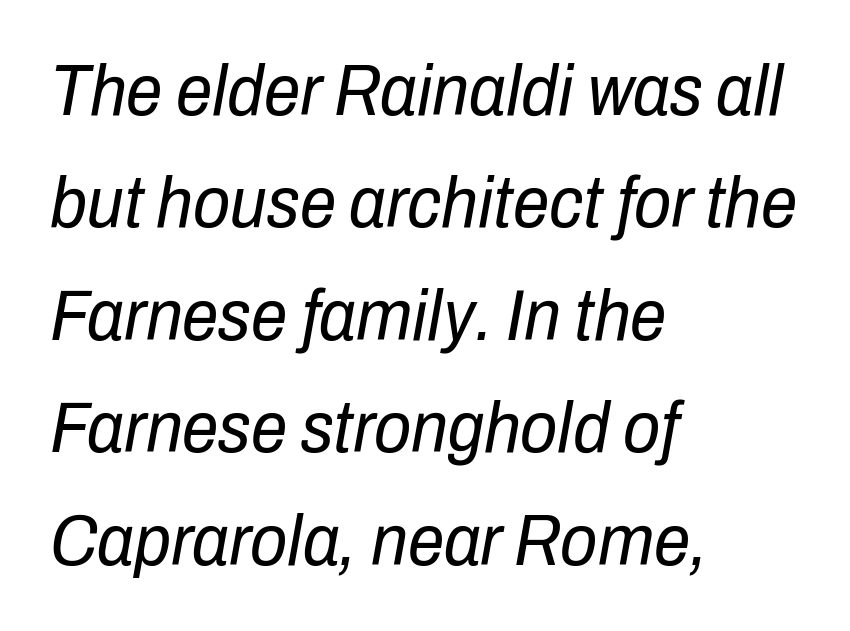
{"italic": "yes", "lean": "right", "slant_degrees": 10, "bold": "no", "weight": "regular", "width": "condensed", "stroke_contrast": "low", "x_height": "medium", "monospaced": "no", "underline": "no", "align": "left", "line_spacing": "normal", "line_spacing_ratio": 1.54, "letter_spacing": "normal", "letter_spacing_em": 0.0, "glyph_px": 73}
